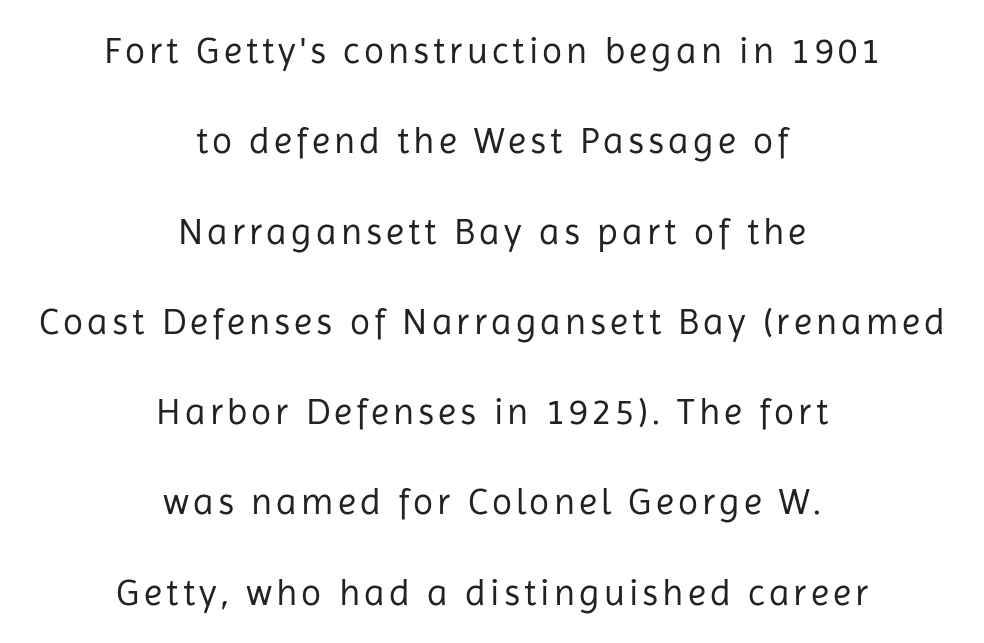
The face used here is a sans, in the tradition of grotesques and geometrics. The rendering uses natural spacing where letterforms have individual widths. The line-height multiplier appears high, well above default. The font sits on the lighter half of the weight spectrum, regular included. Unmarked baselines from the first word to the last. If you folded the block vertically in half, each line would mirror itself in length.
